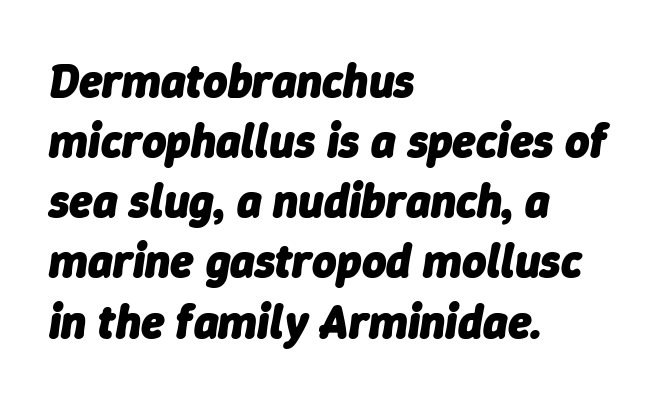
{"italic": "yes", "lean": "right", "slant_degrees": 9, "bold": "yes", "weight": "heavy", "width": "normal", "stroke_contrast": "low", "x_height": "medium", "monospaced": "no", "underline": "no", "align": "left", "line_spacing": "normal", "line_spacing_ratio": 1.28, "letter_spacing": "normal", "letter_spacing_em": 0.0, "glyph_px": 47}
